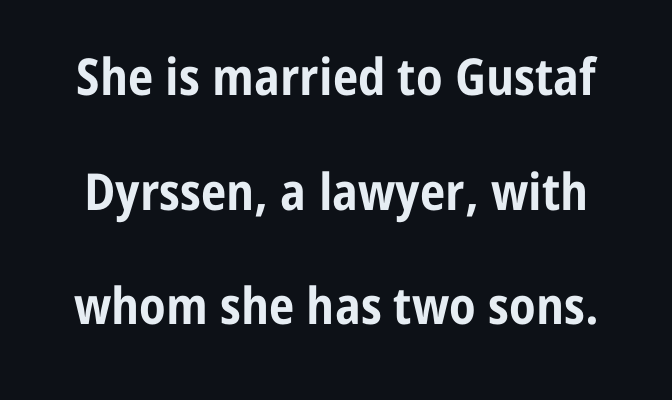
The image shows 51 px bold, condensed sans-serif type, upright; set loose line spacing (2.25x), normal letter spacing, not underlined; low stroke contrast and a medium x-height.
